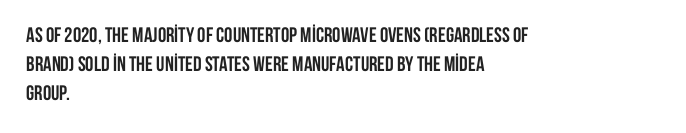
{"italic": "no", "bold": "yes", "underline": "no", "align": "left", "line_spacing": "normal", "line_spacing_ratio": 1.39, "letter_spacing": "normal", "letter_spacing_em": 0.0, "glyph_px": 21}
